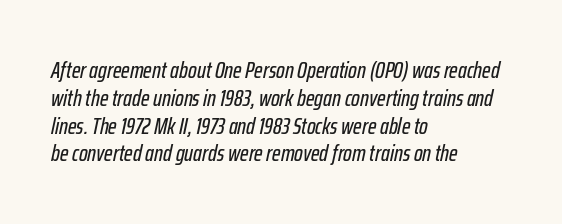
The specimen reads as italic at a glance. Glance below the letters and you will spot only blank space. Notice how the passage keeps a crisp vertical edge on the left only. Look at the tracking — it's just the regular setting, nothing added.
